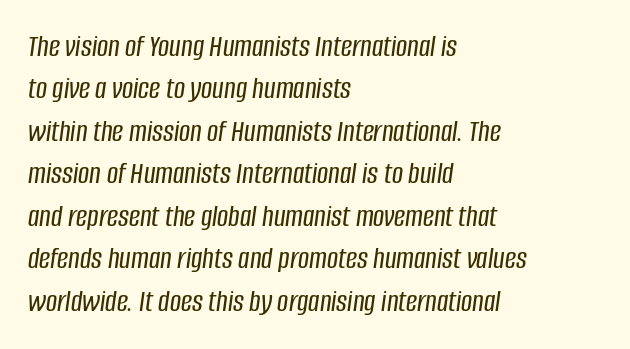
Q: Is the text italic (slanted)? A: Yes, it leans right by about 8 degrees.
Q: Is the text underlined? A: No.
Q: How is the paragraph aligned? A: Left-aligned.
Q: Is the spacing between letters normal or unusually wide? A: Normal.
Q: Is the spacing between lines tight, normal or loose? A: Normal.
Q: Width (condensed, normal, or wide)? A: Condensed.
Q: Stroke contrast? A: Low.
Q: x-height? A: Large.
Q: Monospaced? A: No.
